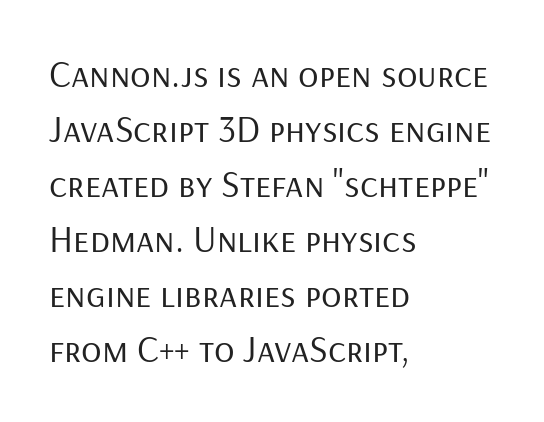
Observe the ordinary spacing: letters are neighbours, not strangers. The paragraph shown leans on its left margin. Is there any slant? The stems are plumb. I'd call this a sans setting — the letters go barefoot.
